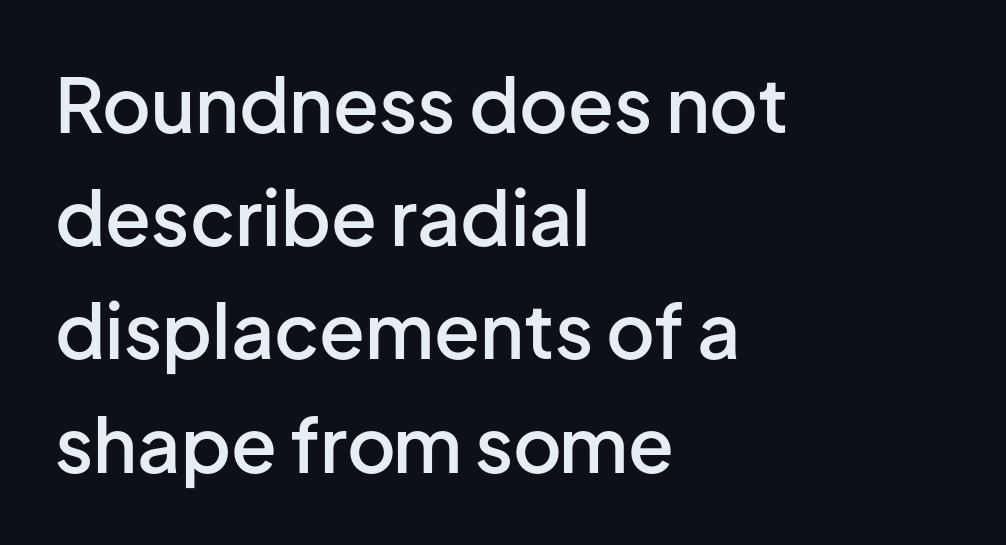
{"serif": "no", "italic": "no", "bold": "semi", "weight": "semibold", "width": "normal", "stroke_contrast": "low", "x_height": "medium", "monospaced": "no", "underline": "no", "align": "left", "line_spacing": "normal", "line_spacing_ratio": 1.51, "letter_spacing": "normal", "letter_spacing_em": 0.0, "glyph_px": 75}
